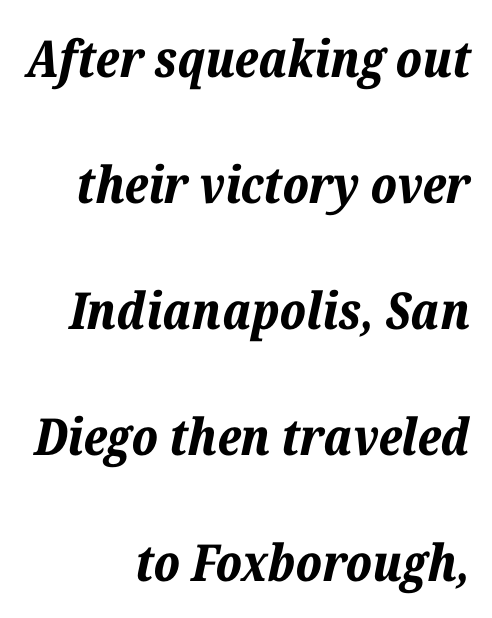
{"italic": "yes", "lean": "right", "slant_degrees": 12, "bold": "yes", "weight": "bold", "width": "normal", "stroke_contrast": "low", "x_height": "medium", "monospaced": "no", "underline": "no", "align": "right", "line_spacing": "loose", "line_spacing_ratio": 2.47, "letter_spacing": "normal", "letter_spacing_em": 0.0, "glyph_px": 51}
